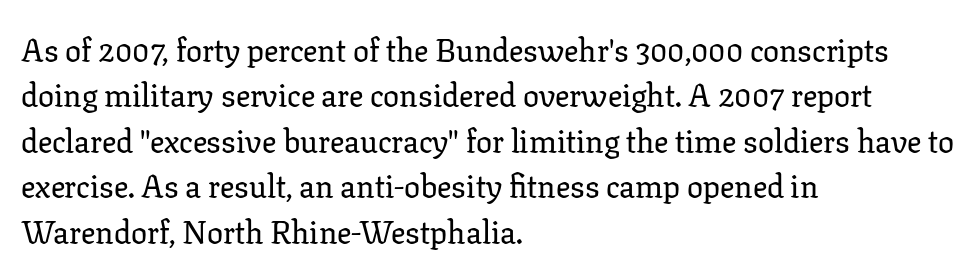
{"serif": "yes", "italic": "no", "width": "normal", "stroke_contrast": "low", "x_height": "medium", "monospaced": "no", "underline": "no", "align": "left", "line_spacing": "normal", "line_spacing_ratio": 1.42, "letter_spacing": "normal", "letter_spacing_em": 0.0, "glyph_px": 32}
